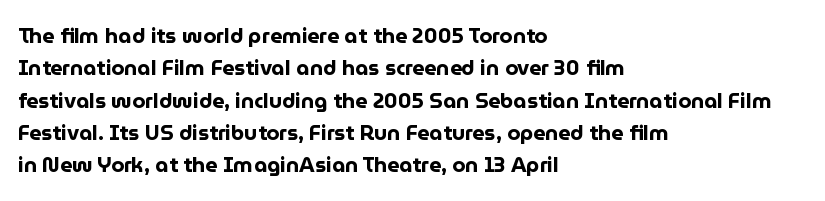
The image shows 21 px bold type, upright; set left-aligned, normal line spacing (1.54x), normal letter spacing, not underlined.
